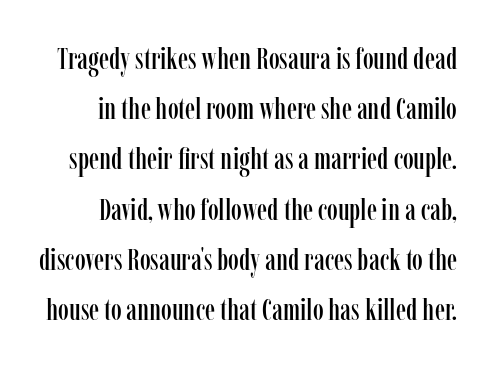
{"serif": "yes", "italic": "no", "width": "condensed", "stroke_contrast": "low", "x_height": "medium", "monospaced": "no", "underline": "no", "line_spacing": "normal", "line_spacing_ratio": 1.62, "letter_spacing": "normal", "letter_spacing_em": 0.0, "glyph_px": 31}
